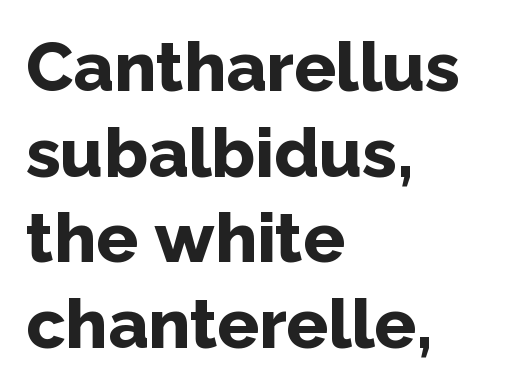
Q: Is the text bold? A: Yes.
Q: Is the text italic (slanted)? A: No, it is upright.
Q: Is the typeface a serif or a sans-serif typeface? A: Sans-serif.
Q: Is the text underlined? A: No.
Q: How is the paragraph aligned? A: Left-aligned.
Q: Is the spacing between letters normal or unusually wide? A: Normal.
Q: Width (condensed, normal, or wide)? A: Normal.
Q: Stroke contrast? A: Low.
Q: x-height? A: Medium.
Q: Monospaced? A: No.
